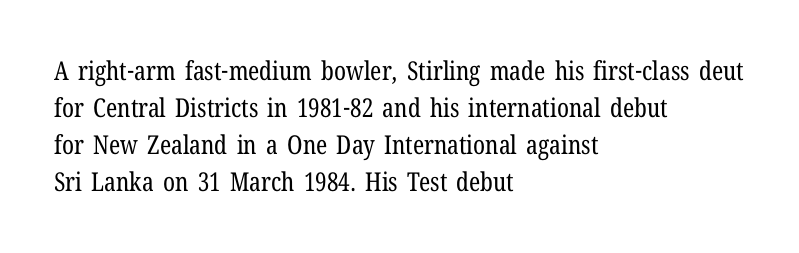
Q: Is the text bold? A: No.
Q: Is the text italic (slanted)? A: No, it is upright.
Q: Is the text underlined? A: No.
Q: How is the paragraph aligned? A: Left-aligned.
Q: Is the spacing between letters normal or unusually wide? A: Normal.
Q: Is the spacing between lines tight, normal or loose? A: Normal.
